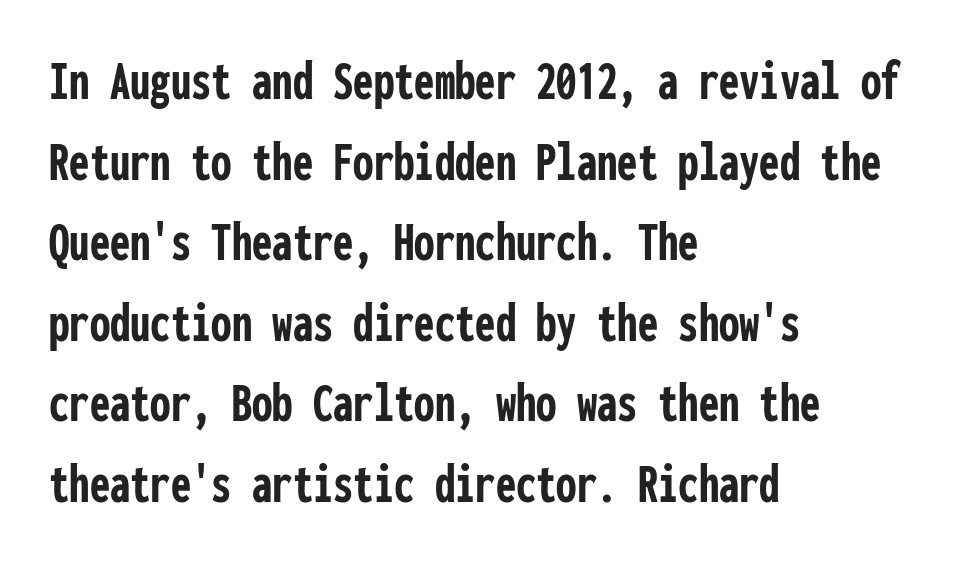
This rendering leaves character spacing at its baseline value. The string is rendered with underlining switched off. Serifs: no, the terminals of the letterforms are clean. Regular leading.
